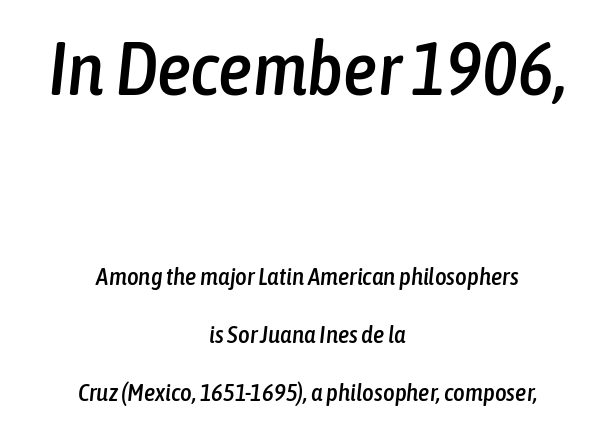
Q: Is the text italic (slanted)? A: Yes, it leans right by about 6 degrees.
Q: Is the text underlined? A: No.
Q: How is the paragraph aligned? A: Centered.
Q: Is the spacing between letters normal or unusually wide? A: Normal.
Q: Is the spacing between lines tight, normal or loose? A: Loose.
Q: Which block of text is set in a larger size, the first (top) or the second (bottom)? A: The first (top) one.
Q: Width (condensed, normal, or wide)? A: Condensed.
Q: Stroke contrast? A: Low.
Q: x-height? A: Medium.
Q: Monospaced? A: No.
